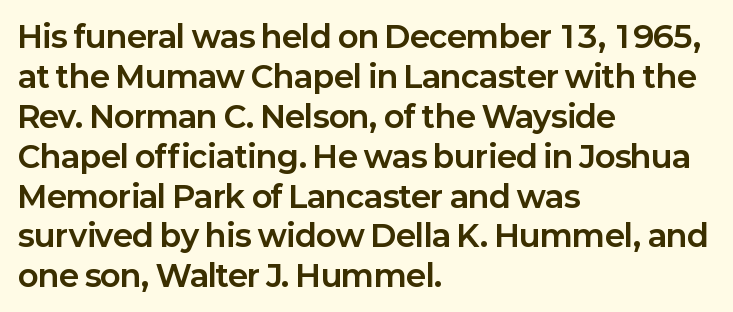
The image shows 30 px bold sans-serif type, upright; set left-aligned, normal line spacing (1.33x), normal letter spacing, not underlined; low stroke contrast and a medium x-height.
